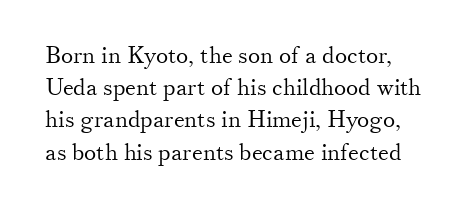
Ascenders rise straight up at ninety degrees. Glyph-to-glyph distance matches everyday printed text. If you measured baseline to baseline, you'd find a middling distance. This is not heavy type; no bold has been used.
